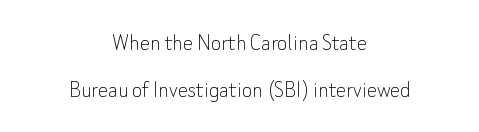
Just letters on the line, the space beneath them empty. A quiet, ordinary-to-light weight characterises the typeface. Every character sits straight up, as roman type does. You could call the tracking neutral — neither tight nor loose. Which margin do the lines hug? Neither — every line sits in the middle.
